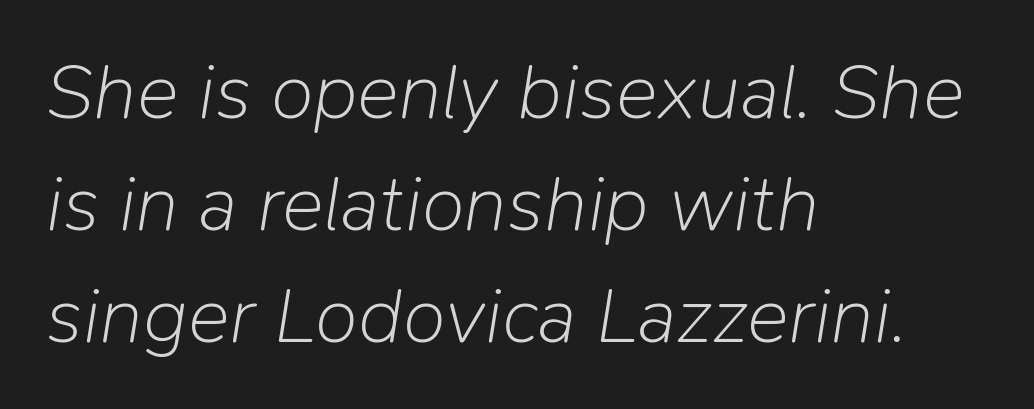
Q: Is the text bold? A: No.
Q: Is the text italic (slanted)? A: Yes, it leans right by about 9 degrees.
Q: Is the text underlined? A: No.
Q: How is the paragraph aligned? A: Left-aligned.
Q: Is the spacing between letters normal or unusually wide? A: Normal.
Q: Is the spacing between lines tight, normal or loose? A: Normal.
Q: Width (condensed, normal, or wide)? A: Normal.
Q: Stroke contrast? A: Low.
Q: x-height? A: Medium.
Q: Monospaced? A: No.
